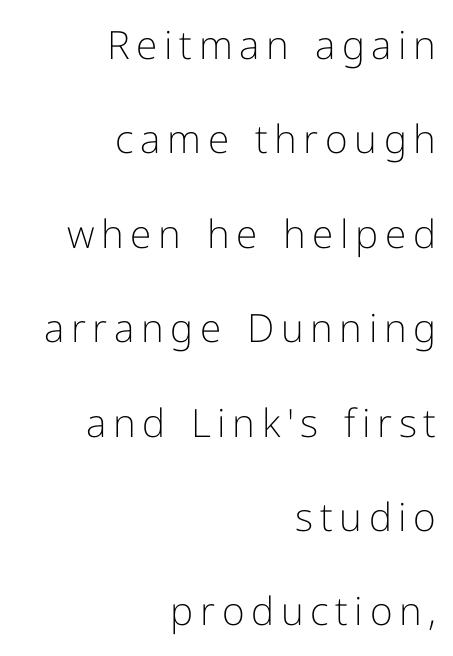
The face used here is proportionally spaced, like ordinary book or web type. The lines are spread far apart with generous leading. Compared with a flush-left layout, this one pins lines to the opposite, right side. Weight: not bold — regular or lighter. Bare-footed words on every line.
